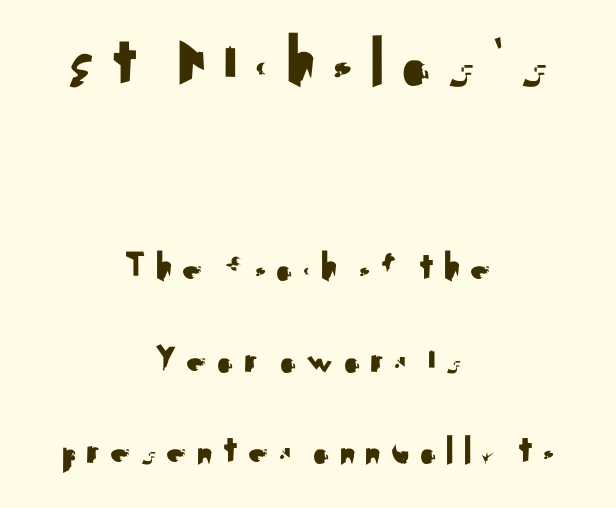
Q: Is the text italic (slanted)? A: No, it is upright.
Q: Is the typeface a serif or a sans-serif typeface? A: Sans-serif.
Q: Is the text underlined? A: No.
Q: How is the paragraph aligned? A: Centered.
Q: Is the spacing between letters normal or unusually wide? A: Unusually wide.
Q: Is the spacing between lines tight, normal or loose? A: Loose.
Q: Which block of text is set in a larger size, the first (top) or the second (bottom)? A: The first (top) one.
Q: Width (condensed, normal, or wide)? A: Normal.
Q: Stroke contrast? A: Medium.
Q: x-height? A: Small.
Q: Monospaced? A: No.
